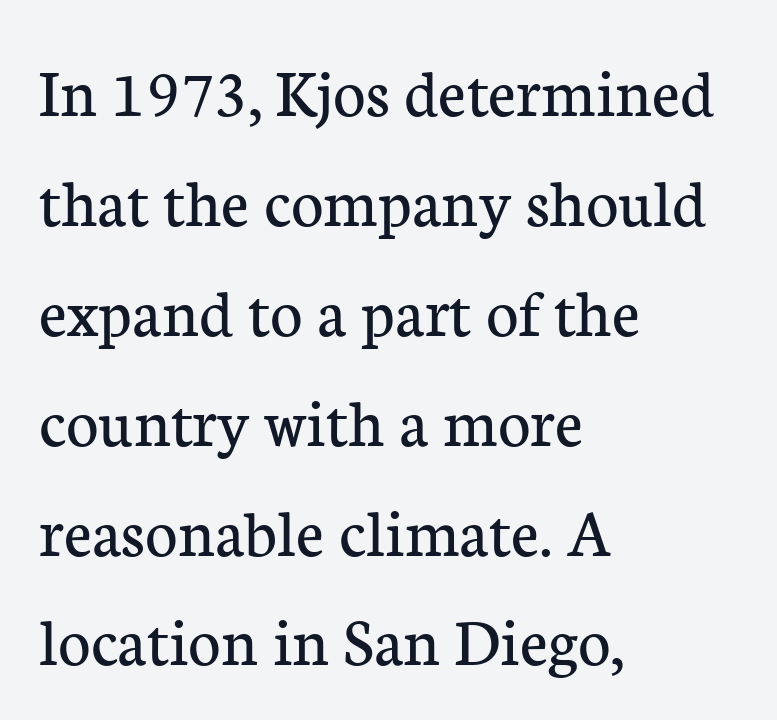
Q: Is the text bold? A: No.
Q: Is the text italic (slanted)? A: No, it is upright.
Q: Is the typeface a serif or a sans-serif typeface? A: Serif.
Q: Is the text underlined? A: No.
Q: How is the paragraph aligned? A: Left-aligned.
Q: Is the spacing between letters normal or unusually wide? A: Normal.
Q: Is the spacing between lines tight, normal or loose? A: Normal.
Q: Width (condensed, normal, or wide)? A: Normal.
Q: Stroke contrast? A: Low.
Q: x-height? A: Medium.
Q: Monospaced? A: No.
